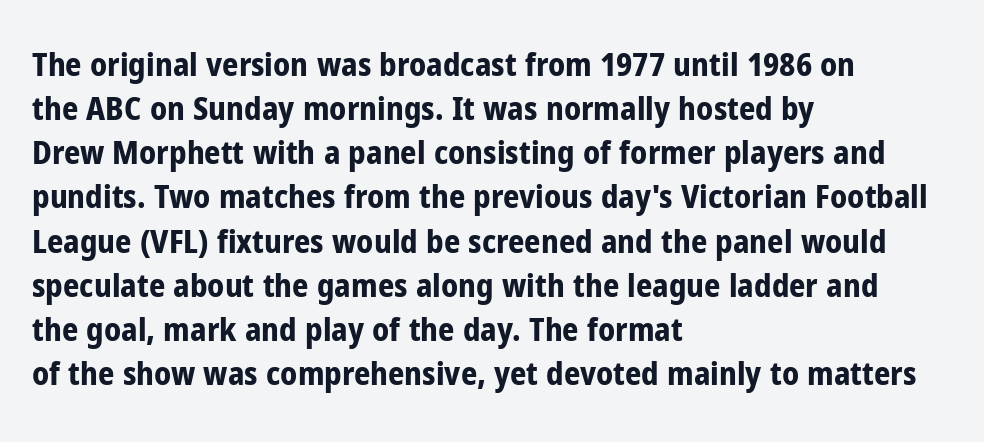
{"serif": "no", "italic": "no", "bold": "yes", "weight": "bold", "width": "condensed", "stroke_contrast": "low", "x_height": "medium", "monospaced": "no", "underline": "no", "align": "left", "line_spacing": "normal", "line_spacing_ratio": 1.38, "letter_spacing": "normal", "letter_spacing_em": 0.0, "glyph_px": 32}
